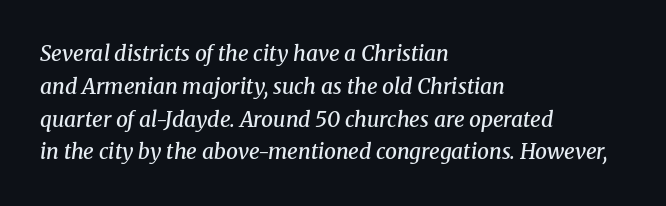
Q: Is the text bold? A: Semi-bold.
Q: Is the text italic (slanted)? A: Yes, it leans right by about 8 degrees.
Q: Is the text underlined? A: No.
Q: How is the paragraph aligned? A: Left-aligned.
Q: Is the spacing between letters normal or unusually wide? A: Normal.
Q: Is the spacing between lines tight, normal or loose? A: Normal.
